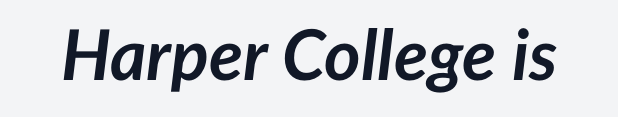
Designer's note — italics engaged. Honestly, the letter spacing is just normal — you wouldn't notice it. Beneath every word, the page is bare. Plenty of ink on the page — the face is bold. Proportional: the letters do not fall into vertical columns.
